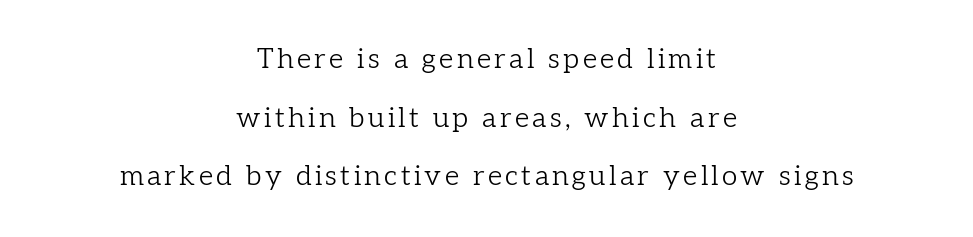
Q: Is the text bold? A: No.
Q: Is the text italic (slanted)? A: No, it is upright.
Q: Is the typeface a serif or a sans-serif typeface? A: Serif.
Q: Is the text underlined? A: No.
Q: How is the paragraph aligned? A: Centered.
Q: Is the spacing between lines tight, normal or loose? A: Loose.
Q: Width (condensed, normal, or wide)? A: Normal.
Q: Stroke contrast? A: Low.
Q: x-height? A: Medium.
Q: Monospaced? A: No.
